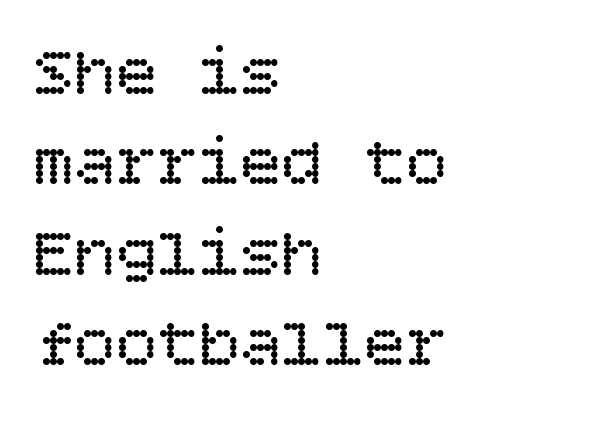
{"italic": "no", "bold": "no", "weight": "regular", "width": "normal", "stroke_contrast": "low", "x_height": "large", "underline": "no", "align": "left", "line_spacing": "normal", "line_spacing_ratio": 1.31, "letter_spacing": "normal", "letter_spacing_em": 0.0, "glyph_px": 69}
